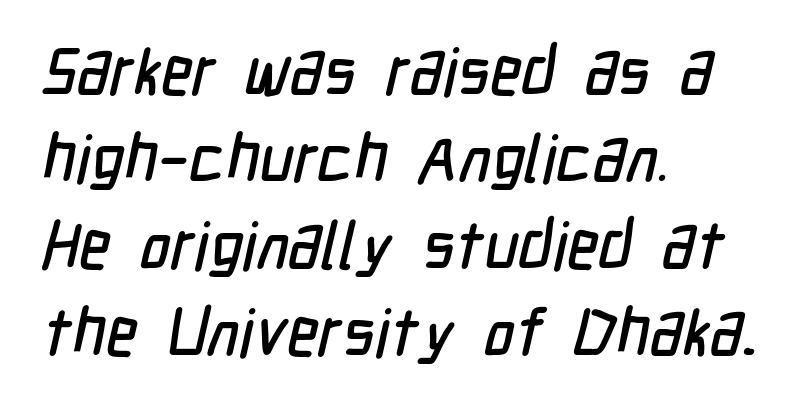
{"serif": "no", "width": "condensed", "stroke_contrast": "low", "x_height": "medium", "monospaced": "no", "underline": "no", "align": "left", "line_spacing": "normal", "line_spacing_ratio": 1.32, "letter_spacing": "normal", "letter_spacing_em": 0.0, "glyph_px": 66}
